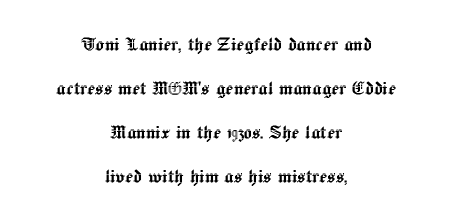
The compositor balanced each line on the midline. You can tell it's not italic because the verticals are truly vertical. The space directly below the letters is spotless. The letterforms sit shoulder to shoulder at normal distance. The space between consecutive lines is lavish.
